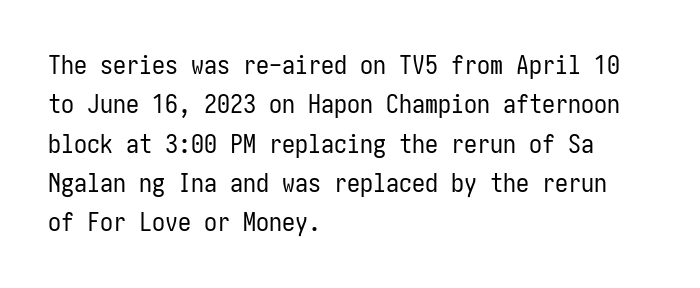
Q: Is the text bold? A: No.
Q: Is the text italic (slanted)? A: No, it is upright.
Q: Is the text underlined? A: No.
Q: How is the paragraph aligned? A: Left-aligned.
Q: Is the spacing between letters normal or unusually wide? A: Normal.
Q: Is the spacing between lines tight, normal or loose? A: Normal.
